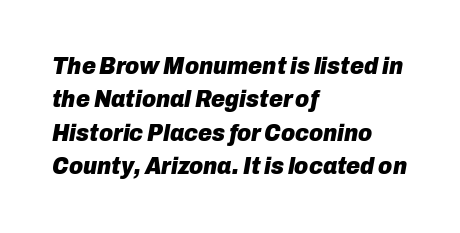
Q: Is the text bold? A: Yes.
Q: Is the text italic (slanted)? A: Yes, it leans right by about 10 degrees.
Q: Is the text underlined? A: No.
Q: How is the paragraph aligned? A: Left-aligned.
Q: Is the spacing between letters normal or unusually wide? A: Normal.
Q: Is the spacing between lines tight, normal or loose? A: Normal.
